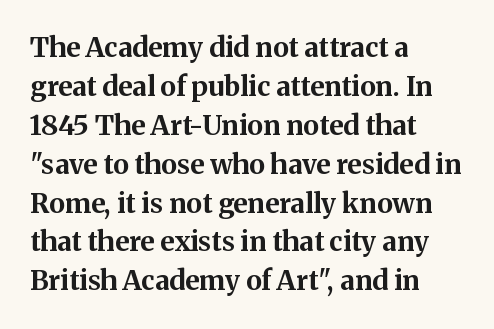
Q: Is the text bold? A: Yes.
Q: Is the text italic (slanted)? A: No, it is upright.
Q: Is the text underlined? A: No.
Q: How is the paragraph aligned? A: Left-aligned.
Q: Is the spacing between letters normal or unusually wide? A: Normal.
Q: Is the spacing between lines tight, normal or loose? A: Normal.
